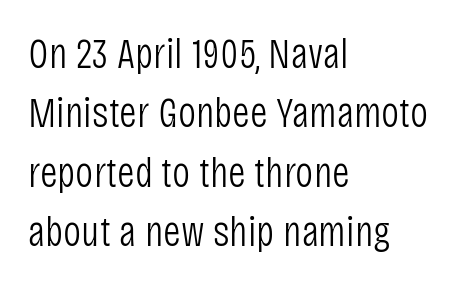
The strokes carry an ordinary text weight at most. Clear beneath every line of the passage. No feet cap the strokes, marking this as sans-serif type. This sample uses plain, unmodified letter spacing. Every character sits straight up, as roman type does.
